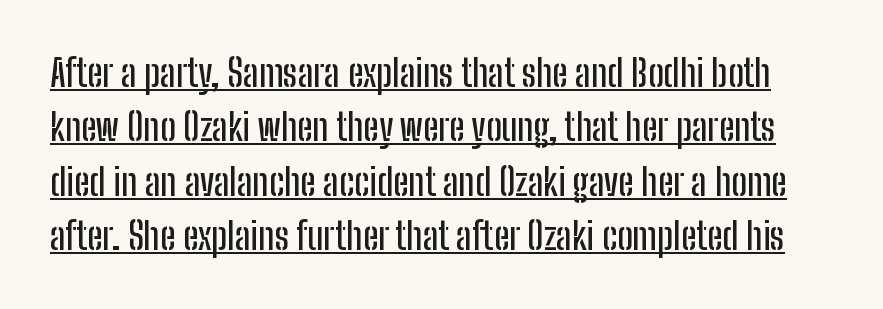
{"serif": "no", "italic": "no", "width": "condensed", "stroke_contrast": "low", "x_height": "medium", "monospaced": "no", "underline": "yes", "line_spacing": "normal", "line_spacing_ratio": 1.47, "letter_spacing": "normal", "letter_spacing_em": 0.0, "glyph_px": 37}
